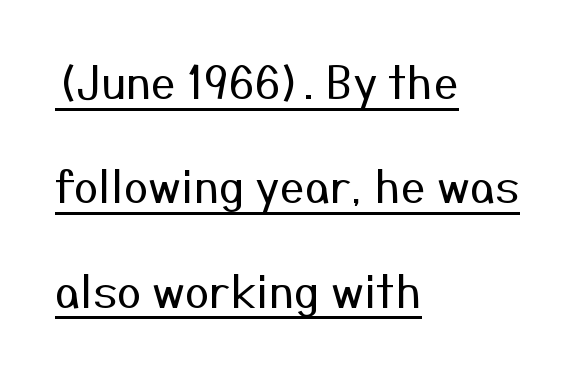
Q: Is the text bold? A: No.
Q: Is the text italic (slanted)? A: No, it is upright.
Q: Is the typeface a serif or a sans-serif typeface? A: Sans-serif.
Q: Is the text underlined? A: Yes.
Q: How is the paragraph aligned? A: Left-aligned.
Q: Is the spacing between letters normal or unusually wide? A: Normal.
Q: Is the spacing between lines tight, normal or loose? A: Loose.
Q: Width (condensed, normal, or wide)? A: Normal.
Q: Stroke contrast? A: Medium.
Q: x-height? A: Medium.
Q: Monospaced? A: No.
